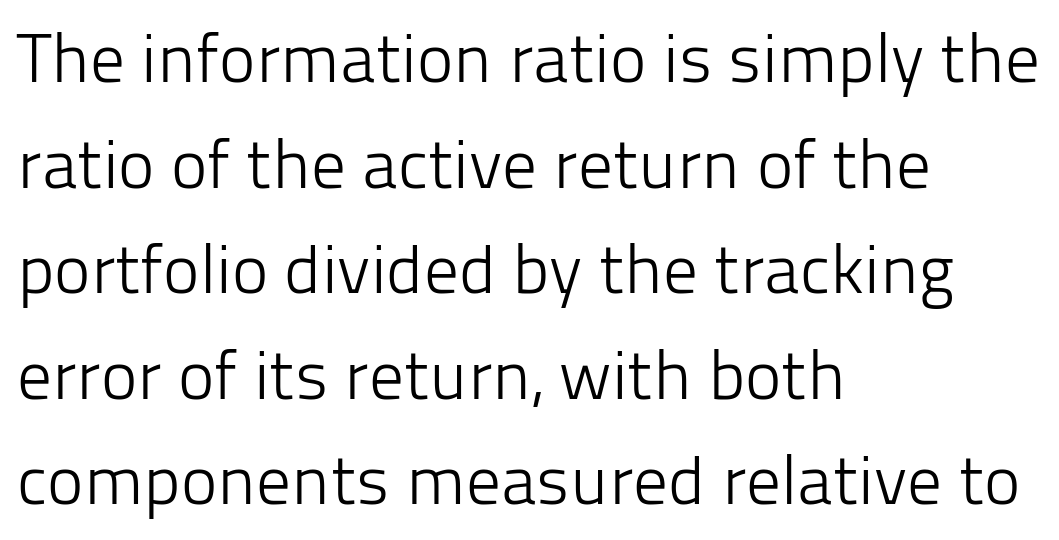
The image shows 69 px light sans-serif type, upright; set left-aligned, normal line spacing (1.53x), normal letter spacing, not underlined; low stroke contrast and a medium x-height.
